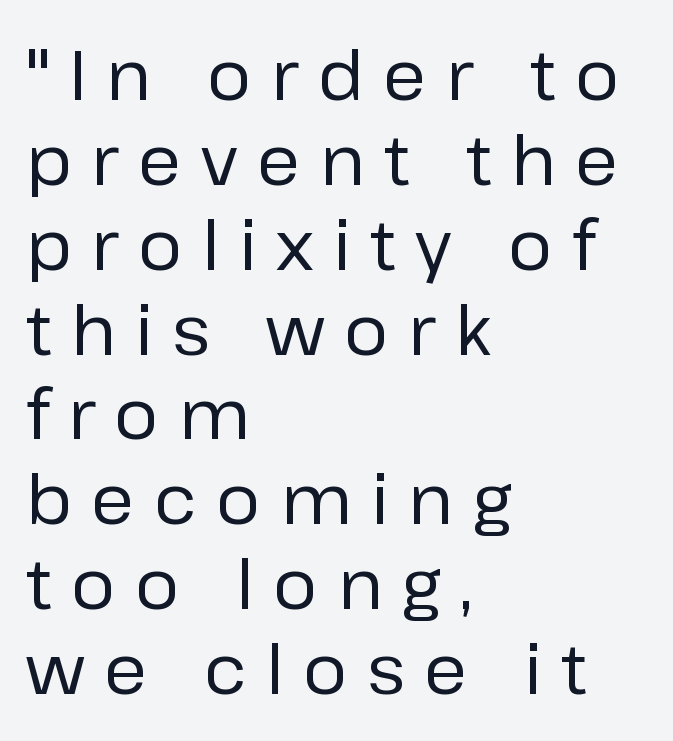
Q: Is the text bold? A: No.
Q: Is the text italic (slanted)? A: No, it is upright.
Q: Is the typeface a serif or a sans-serif typeface? A: Sans-serif.
Q: Is the text underlined? A: No.
Q: How is the paragraph aligned? A: Left-aligned.
Q: Is the spacing between letters normal or unusually wide? A: Unusually wide.
Q: Width (condensed, normal, or wide)? A: Normal.
Q: Stroke contrast? A: Low.
Q: x-height? A: Medium.
Q: Monospaced? A: No.
